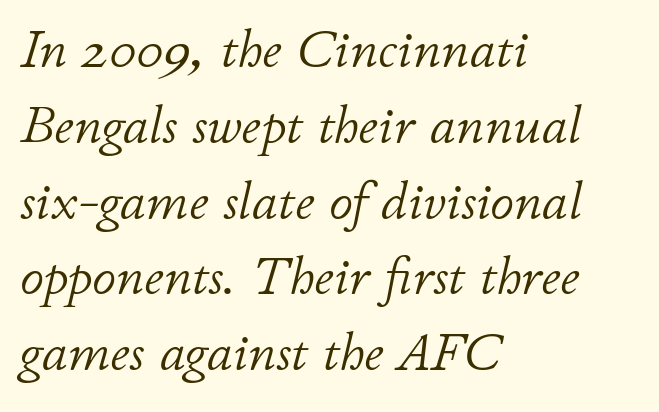
{"italic": "yes", "lean": "right", "slant_degrees": 11, "bold": "no", "weight": "light", "width": "normal", "stroke_contrast": "low", "x_height": "small", "monospaced": "no", "underline": "no", "align": "left", "line_spacing": "normal", "line_spacing_ratio": 1.43, "letter_spacing": "normal", "letter_spacing_em": 0.0, "glyph_px": 53}
